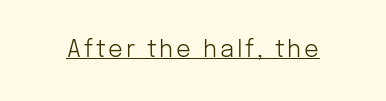
The image shows 23 px text type, upright; set underlined.
